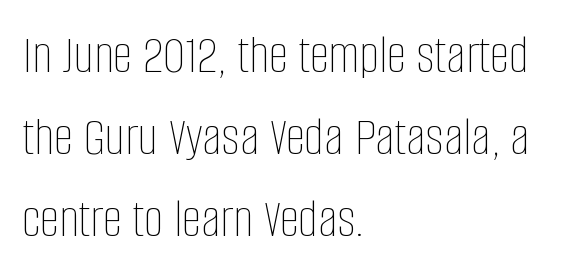
Q: Is the text bold? A: No.
Q: Is the text italic (slanted)? A: No, it is upright.
Q: Is the text underlined? A: No.
Q: How is the paragraph aligned? A: Left-aligned.
Q: Is the spacing between letters normal or unusually wide? A: Normal.
Q: Is the spacing between lines tight, normal or loose? A: Normal.
Q: Width (condensed, normal, or wide)? A: Condensed.
Q: Stroke contrast? A: Low.
Q: x-height? A: Large.
Q: Monospaced? A: No.
